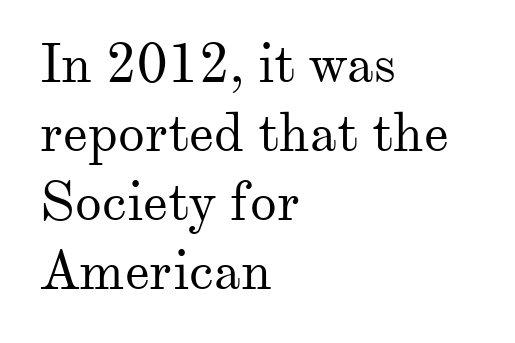
{"serif": "yes", "italic": "no", "bold": "no", "weight": "regular", "width": "normal", "stroke_contrast": "medium", "x_height": "small", "monospaced": "no", "underline": "no", "align": "left", "line_spacing": "normal", "line_spacing_ratio": 1.28, "letter_spacing": "normal", "letter_spacing_em": 0.0, "glyph_px": 54}
